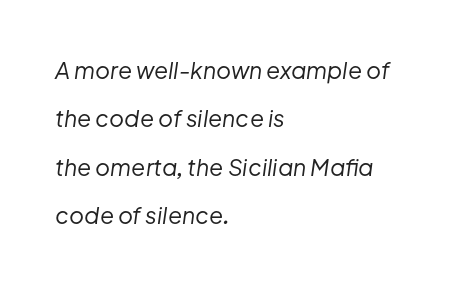
Q: Is the text bold? A: No.
Q: Is the text italic (slanted)? A: Yes, it leans right by about 8 degrees.
Q: Is the text underlined? A: No.
Q: How is the paragraph aligned? A: Left-aligned.
Q: Is the spacing between letters normal or unusually wide? A: Normal.
Q: Is the spacing between lines tight, normal or loose? A: Loose.
